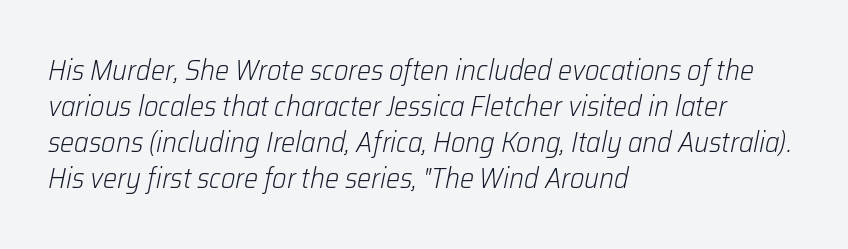
The image shows 28 px light type, italic (leaning right); set left-aligned, normal line spacing (1.28x), normal letter spacing, not underlined; low stroke contrast and a medium x-height.
